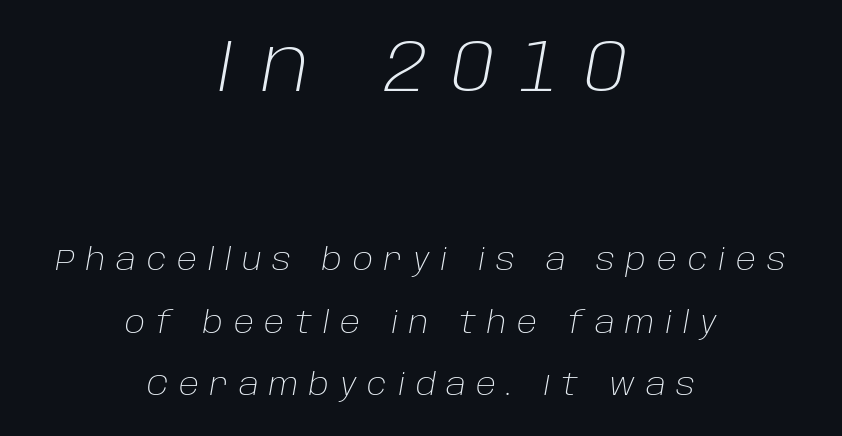
Words appear elongated and porous because spacing is wide. Stems here are at most as thick as an everyday book face. Rule under the text: the space is simply empty. Interline gaps are noticeably wide in this sample. Do the characters align in a grid? No, the font is proportional.
